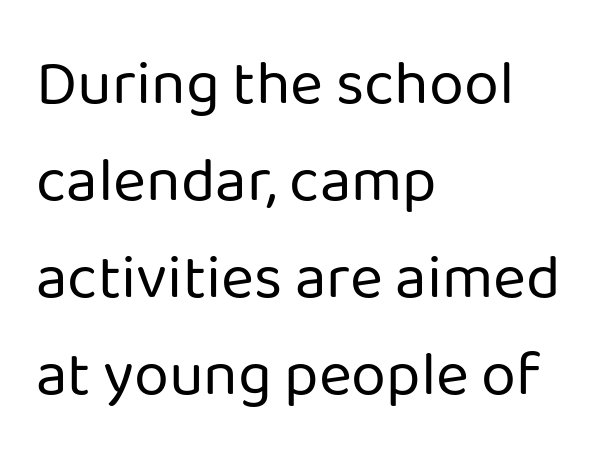
The image shows 63 px regular-weight sans-serif type, upright; set left-aligned, normal line spacing (1.54x), normal letter spacing, not underlined; low stroke contrast and a medium x-height.
